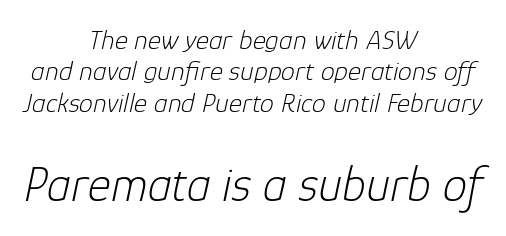
Q: Is the text bold? A: No.
Q: Is the text italic (slanted)? A: Yes, it leans right by about 12 degrees.
Q: Is the text underlined? A: No.
Q: How is the paragraph aligned? A: Centered.
Q: Is the spacing between letters normal or unusually wide? A: Normal.
Q: Is the spacing between lines tight, normal or loose? A: Tight.
Q: Which block of text is set in a larger size, the first (top) or the second (bottom)? A: The second (bottom) one.
Q: Width (condensed, normal, or wide)? A: Normal.
Q: Stroke contrast? A: Low.
Q: x-height? A: Medium.
Q: Monospaced? A: No.
